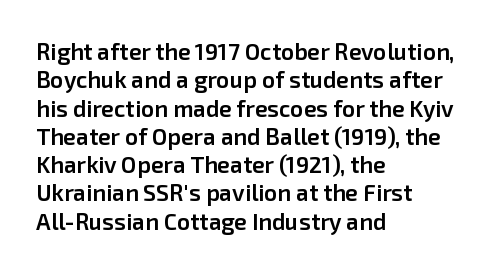
The image shows 23 px text type, upright; set left-aligned, line spacing 1.23x, normal letter spacing, not underlined.
